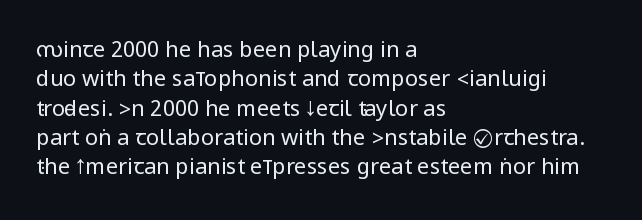
The image shows 22 px text type, upright; set left-aligned, normal line spacing (1.33x), normal letter spacing, not underlined.
